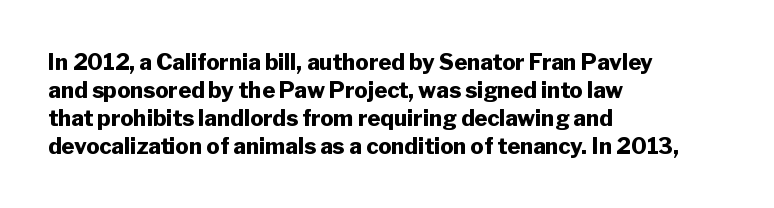
The axis of the letterforms is exactly vertical. Leftover space on each line is placed entirely after the last word. Each row of text sits above clean, open space. Students, note that the glyphs here touch the page at normal intervals.
